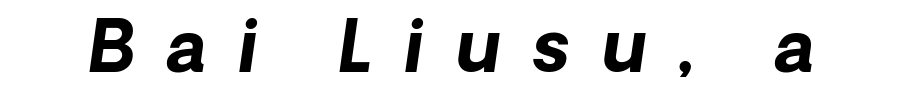
The image shows 71 px bold type, italic (leaning right); set unusually wide letter spacing (+0.44 em), not underlined; low stroke contrast and a medium x-height.
